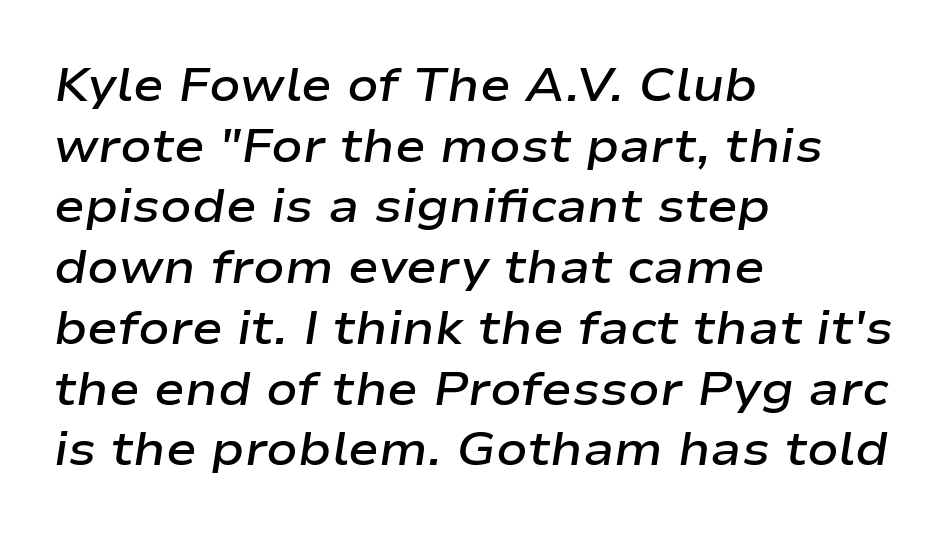
Q: Is the text bold? A: Semi-bold.
Q: Is the text italic (slanted)? A: Yes, it leans right by about 9 degrees.
Q: Is the text underlined? A: No.
Q: How is the paragraph aligned? A: Left-aligned.
Q: Is the spacing between letters normal or unusually wide? A: Normal.
Q: Is the spacing between lines tight, normal or loose? A: Normal.
Q: Width (condensed, normal, or wide)? A: Wide.
Q: Stroke contrast? A: Low.
Q: x-height? A: Medium.
Q: Monospaced? A: No.
